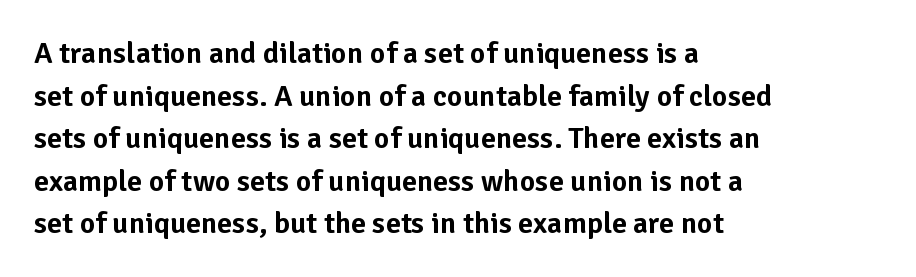
Q: Is the text italic (slanted)? A: No, it is upright.
Q: Is the typeface a serif or a sans-serif typeface? A: Sans-serif.
Q: Is the text underlined? A: No.
Q: How is the paragraph aligned? A: Left-aligned.
Q: Is the spacing between letters normal or unusually wide? A: Normal.
Q: Is the spacing between lines tight, normal or loose? A: Normal.
Q: Width (condensed, normal, or wide)? A: Normal.
Q: Stroke contrast? A: Low.
Q: x-height? A: Medium.
Q: Monospaced? A: No.
